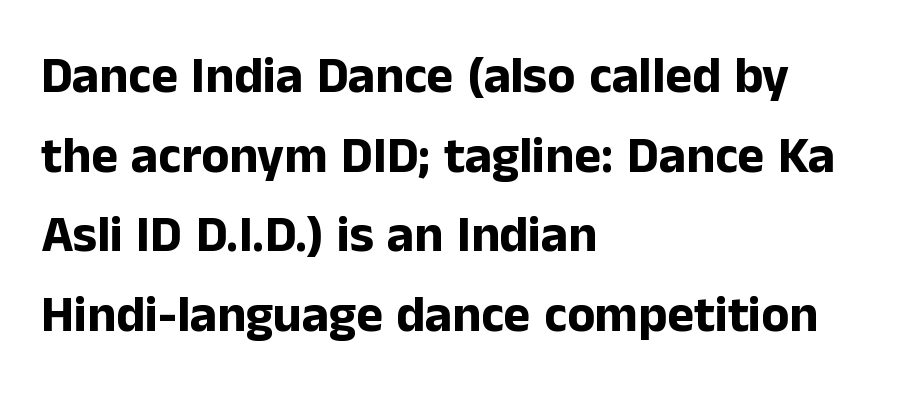
Looks like regular typesetting: each glyph gets only the width it needs. The text was rendered using a sans face with plain stroke endings. These lines sit exactly where default settings would place them. The space directly below the letters is spotless. Line beginnings align vertically; line endings do not. These words are printed bold, with thick strokes throughout.
